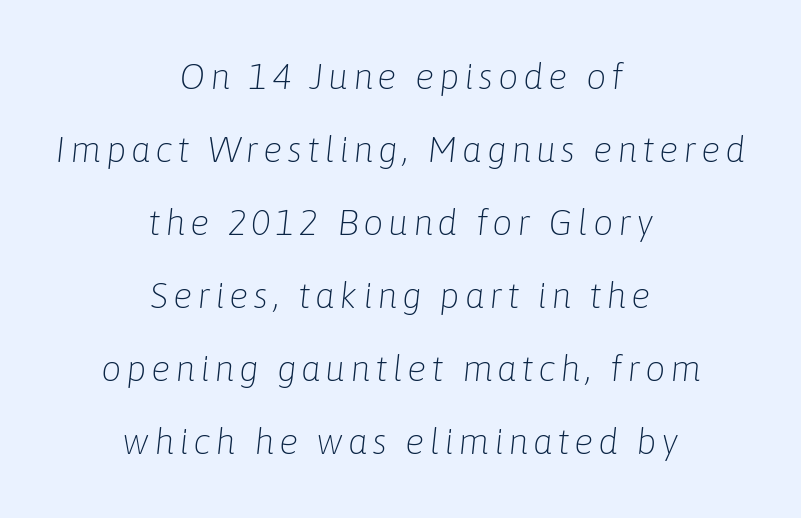
{"italic": "yes", "lean": "right", "slant_degrees": 6, "bold": "no", "weight": "light", "width": "normal", "stroke_contrast": "low", "x_height": "medium", "monospaced": "no", "underline": "no", "align": "center", "line_spacing": "loose", "line_spacing_ratio": 2.03, "glyph_px": 36}
